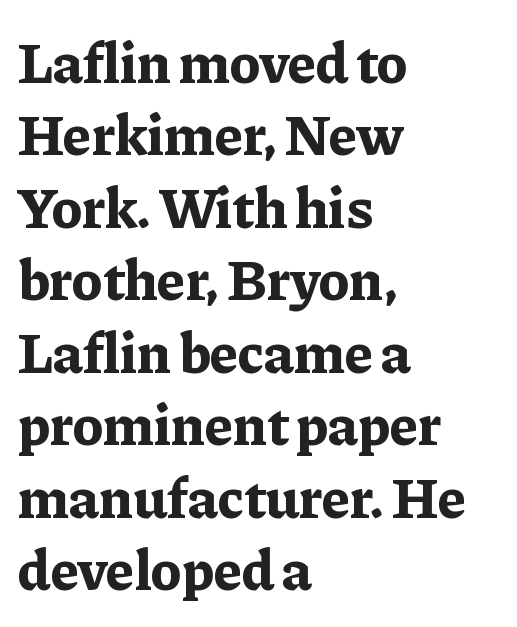
In CSS terms this would be text-align: left. When letters stand straight like this, we call the style roman or upright. A full-strength bold gives these letters their thick strokes. Glyph-to-glyph distance matches everyday printed text. Is this a fixed-width face? No — the glyphs have proportional, varying widths.
